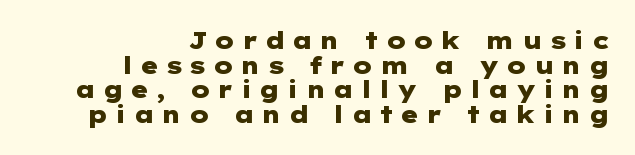
Q: Is the text bold? A: Yes.
Q: Is the text italic (slanted)? A: No, it is upright.
Q: Is the text underlined? A: No.
Q: How is the paragraph aligned? A: Right-aligned.
Q: Is the spacing between letters normal or unusually wide? A: Unusually wide.
Q: Is the spacing between lines tight, normal or loose? A: Tight.
